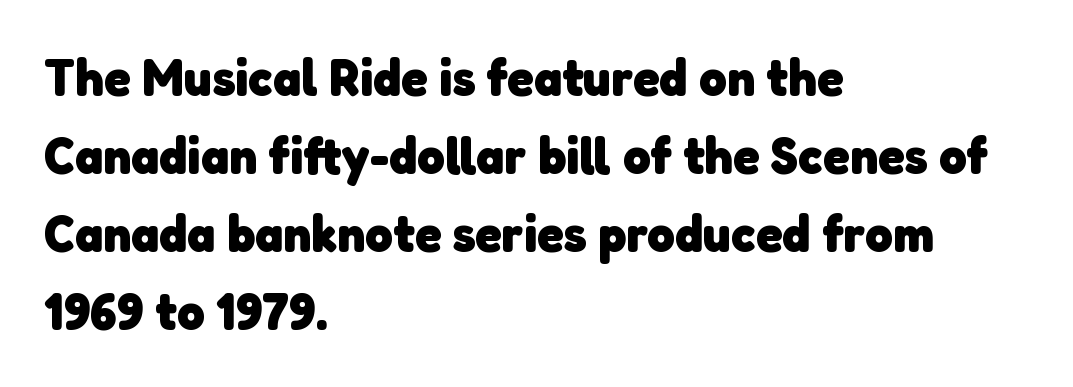
This sample is left-justified, so line endings fall wherever the words run out. Underlining? Definitely not there. Look at the bottom of the vertical strokes: they stop flat, with no serifs. Inter-character spacing is left at the font's built-in metrics. Summary of weight: heavy, a full bold.
